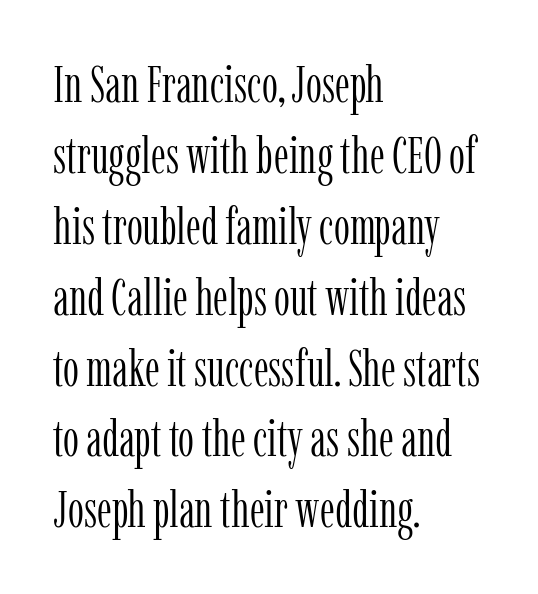
The image shows 51 px light, condensed serif type, upright; set left-aligned, normal line spacing (1.39x), normal letter spacing, not underlined; low stroke contrast and a medium x-height.
